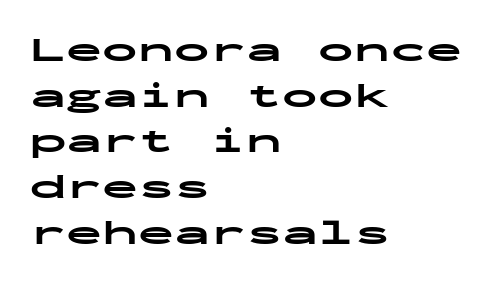
{"serif": "no", "italic": "no", "bold": "yes", "weight": "bold", "width": "wide", "stroke_contrast": "low", "x_height": "medium", "monospaced": "yes", "underline": "no", "align": "left", "line_spacing": "normal", "line_spacing_ratio": 1.27, "letter_spacing": "normal", "letter_spacing_em": 0.0, "glyph_px": 36}
